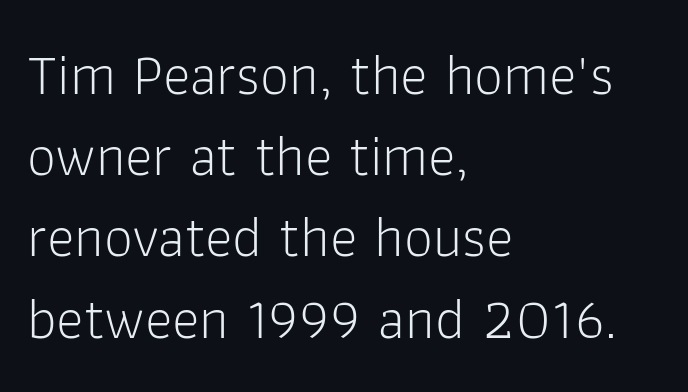
{"serif": "no", "italic": "no", "bold": "no", "weight": "light", "width": "normal", "stroke_contrast": "low", "x_height": "medium", "monospaced": "no", "underline": "no", "align": "left", "line_spacing": "normal", "line_spacing_ratio": 1.4, "letter_spacing": "normal", "letter_spacing_em": 0.0, "glyph_px": 58}
